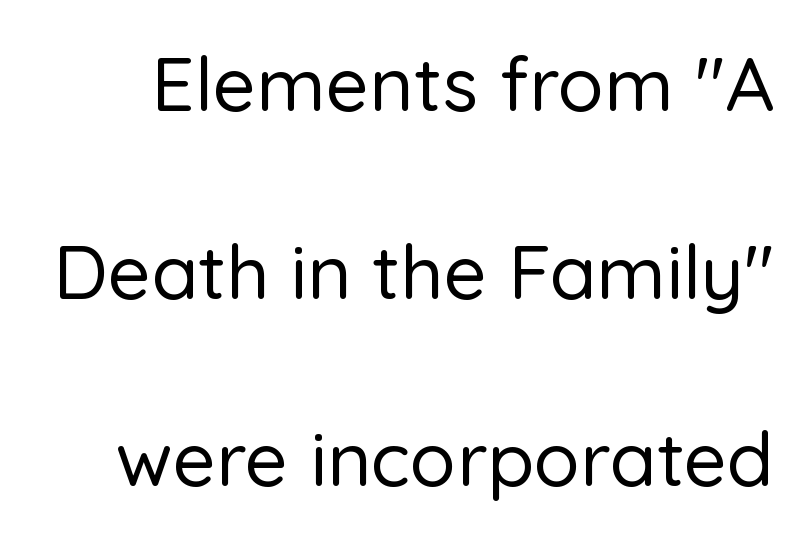
The image shows 76 px sans-serif type, upright; set loose line spacing (2.47x), normal letter spacing, not underlined; low stroke contrast and a medium x-height.
